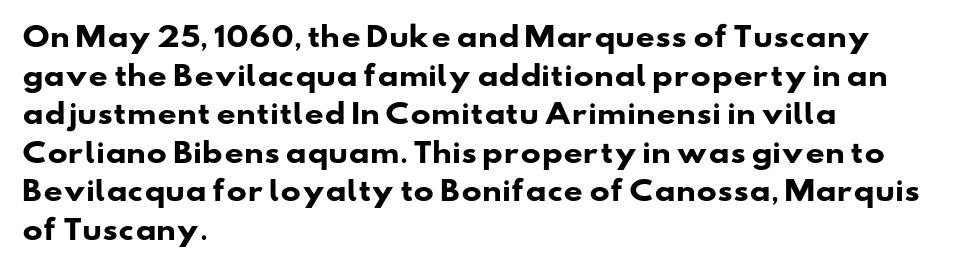
The image shows 27 px bold type; set left-aligned, normal line spacing (1.43x), normal letter spacing, not underlined.
